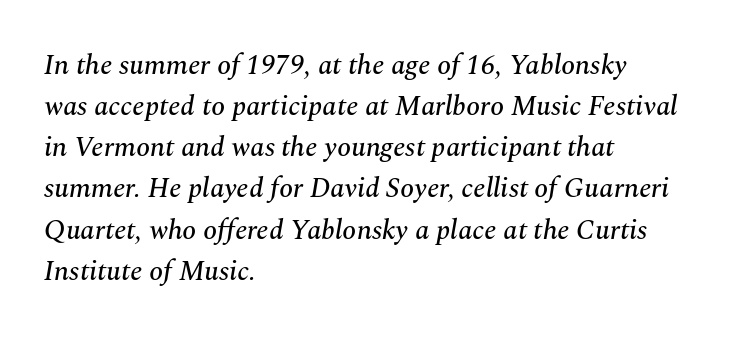
The image shows 28 px serif type, italic (leaning right); set left-aligned, normal line spacing (1.47x), normal letter spacing, not underlined; medium stroke contrast and a medium x-height.
